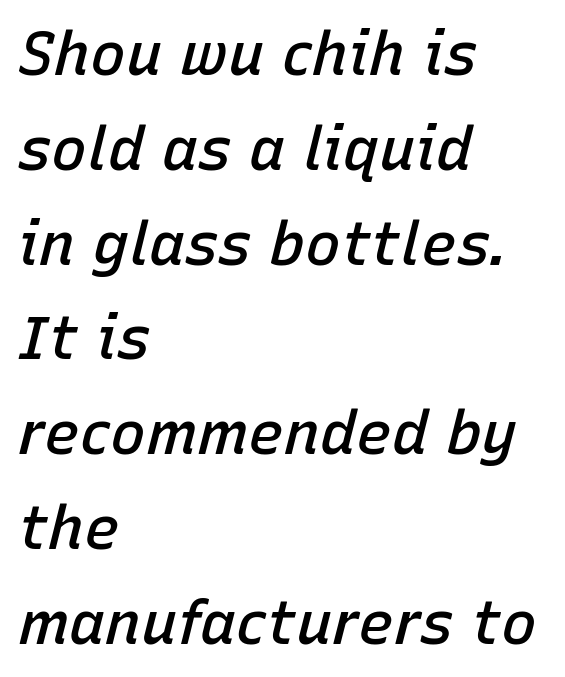
The image shows 60 px semibold type, italic (leaning right); set left-aligned, normal line spacing (1.58x), normal letter spacing, not underlined; low stroke contrast and a medium x-height.
